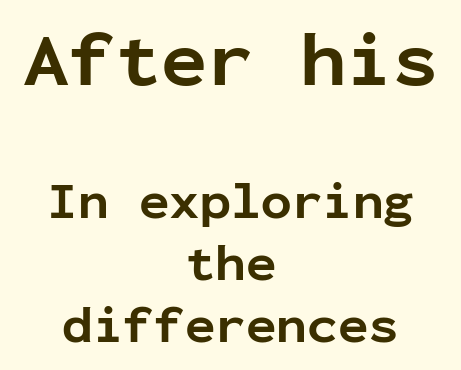
{"serif": "no", "italic": "no", "bold": "yes", "weight": "bold", "width": "normal", "stroke_contrast": "low", "x_height": "medium", "monospaced": "yes", "underline": "no", "align": "center", "line_spacing_ratio": 1.22, "letter_spacing": "normal", "letter_spacing_em": 0.0, "larger_block": "first", "size_ratio": 1.51, "glyph_px": 77}
